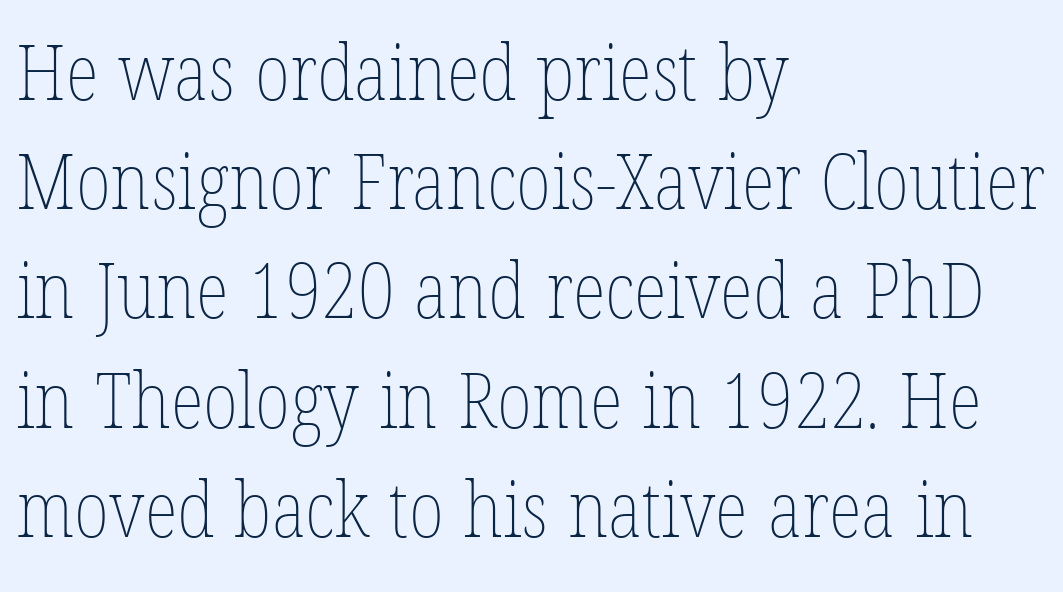
The lettering stays uniformly vertical, giving the passage a roman look. Is the stroke heavy? The answer is a plain regular-or-lighter. A normal amount of white space separates one row of letters from the next. The passage shown is typed in a proportional face where columns would drift. The passage shown is not underscored anywhere. The text block is weighted toward the left margin, trailing off unevenly rightward.
